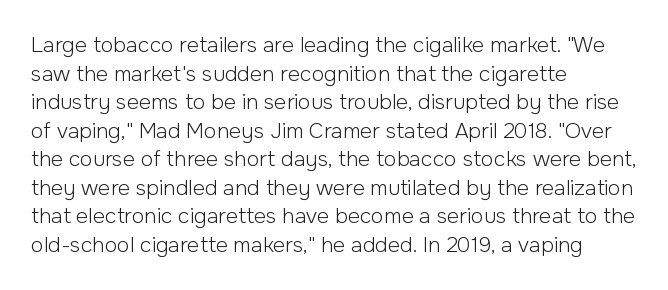
Line beginnings align vertically; line endings do not. Whoever set this chose a conventional vertical rhythm. Stroke mass is kept to a normal reading level or below. Nobody touched the tracking dial on this one.
